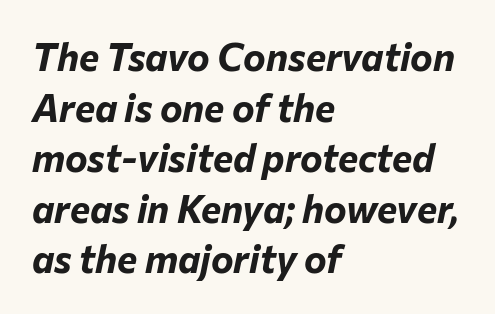
{"italic": "yes", "lean": "right", "slant_degrees": 12, "bold": "yes", "weight": "bold", "width": "normal", "stroke_contrast": "low", "x_height": "medium", "monospaced": "no", "underline": "no", "align": "left", "line_spacing": "normal", "line_spacing_ratio": 1.33, "letter_spacing": "normal", "letter_spacing_em": 0.0, "glyph_px": 38}
